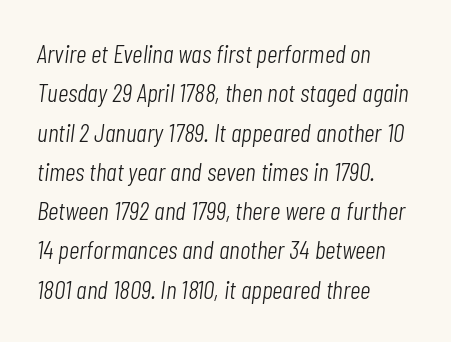
The image shows 26 px text type, italic (leaning right); set left-aligned, normal line spacing (1.51x), normal letter spacing, not underlined.
